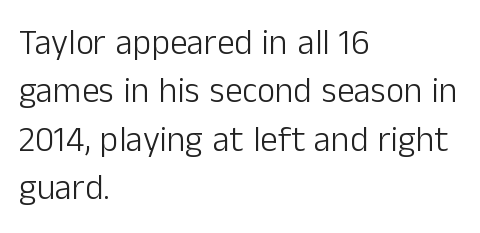
The image shows 35 px light sans-serif type, upright; set left-aligned, normal line spacing (1.38x), normal letter spacing, not underlined; low stroke contrast and a medium x-height.
